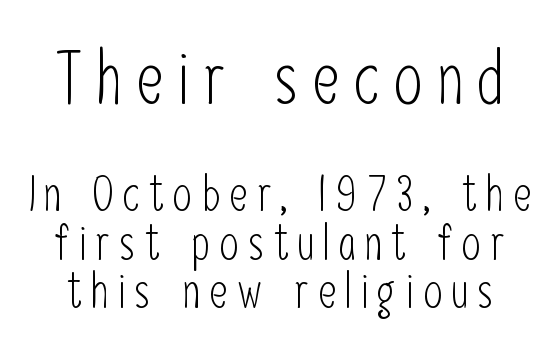
{"serif": "no", "italic": "no", "bold": "no", "weight": "light", "width": "condensed", "stroke_contrast": "low", "x_height": "medium", "monospaced": "no", "underline": "no", "line_spacing": "tight", "line_spacing_ratio": 0.99, "larger_block": "first", "size_ratio": 1.51, "glyph_px": 74}
